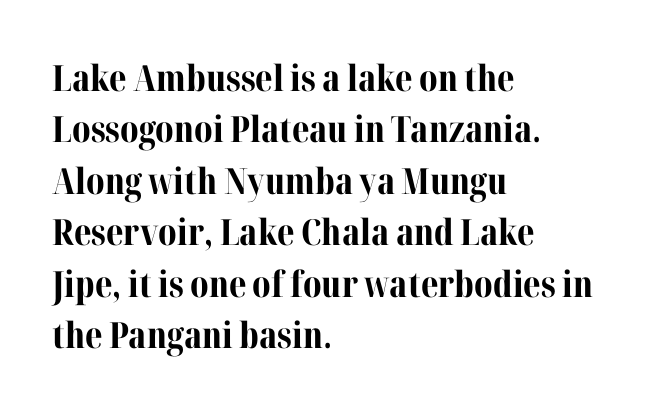
Q: Is the text bold? A: Yes.
Q: Is the text italic (slanted)? A: No, it is upright.
Q: Is the typeface a serif or a sans-serif typeface? A: Serif.
Q: Is the text underlined? A: No.
Q: How is the paragraph aligned? A: Left-aligned.
Q: Is the spacing between letters normal or unusually wide? A: Normal.
Q: Is the spacing between lines tight, normal or loose? A: Normal.
Q: Width (condensed, normal, or wide)? A: Normal.
Q: Stroke contrast? A: Medium.
Q: x-height? A: Medium.
Q: Monospaced? A: No.
